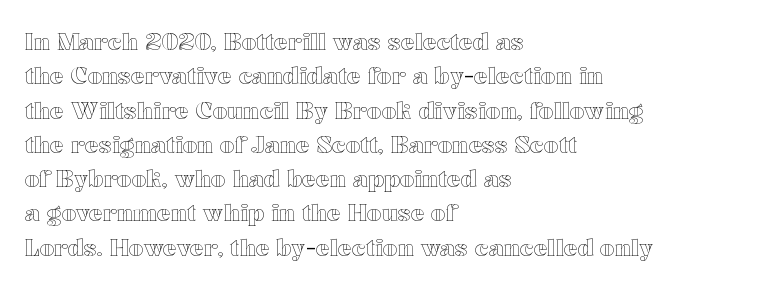
If you drew a ruler down the left edge, every line would touch it. Any mark beneath the type? The region is blank. Vertical spacing — default. It's the straight-up-and-down kind of type.
